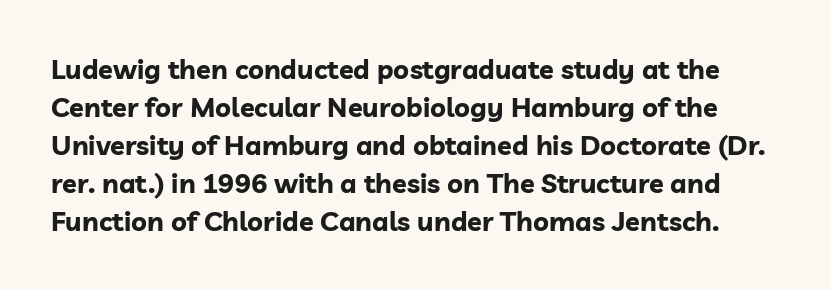
The image shows 27 px bold type, upright; set normal line spacing (1.41x), normal letter spacing, not underlined.
